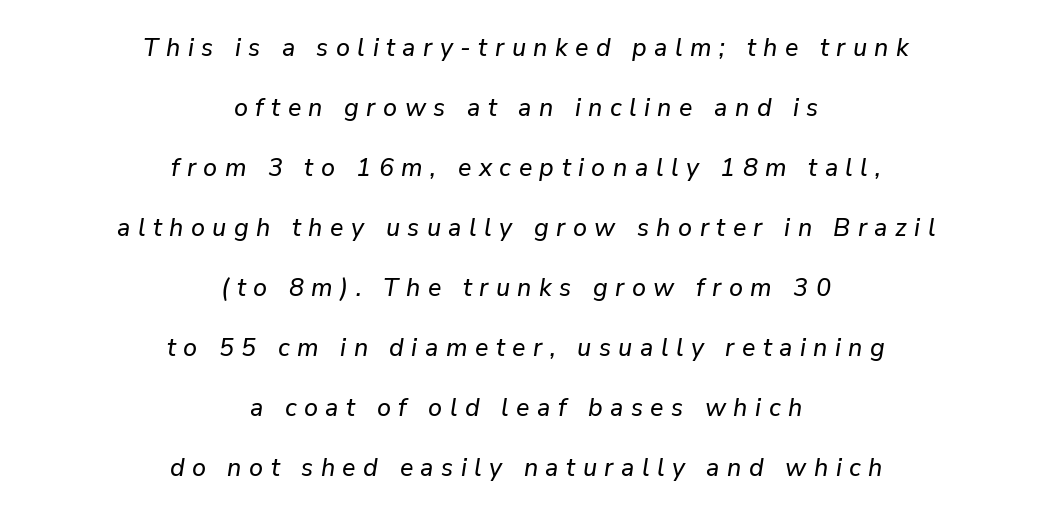
{"italic": "yes", "lean": "right", "slant_degrees": 9, "underline": "no", "align": "center", "line_spacing": "loose", "line_spacing_ratio": 2.4, "letter_spacing": "wide", "letter_spacing_em": 0.3, "glyph_px": 25}
